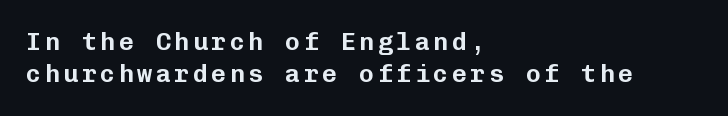
{"italic": "no", "underline": "no", "align": "left", "line_spacing": "normal", "line_spacing_ratio": 1.29, "glyph_px": 25}
